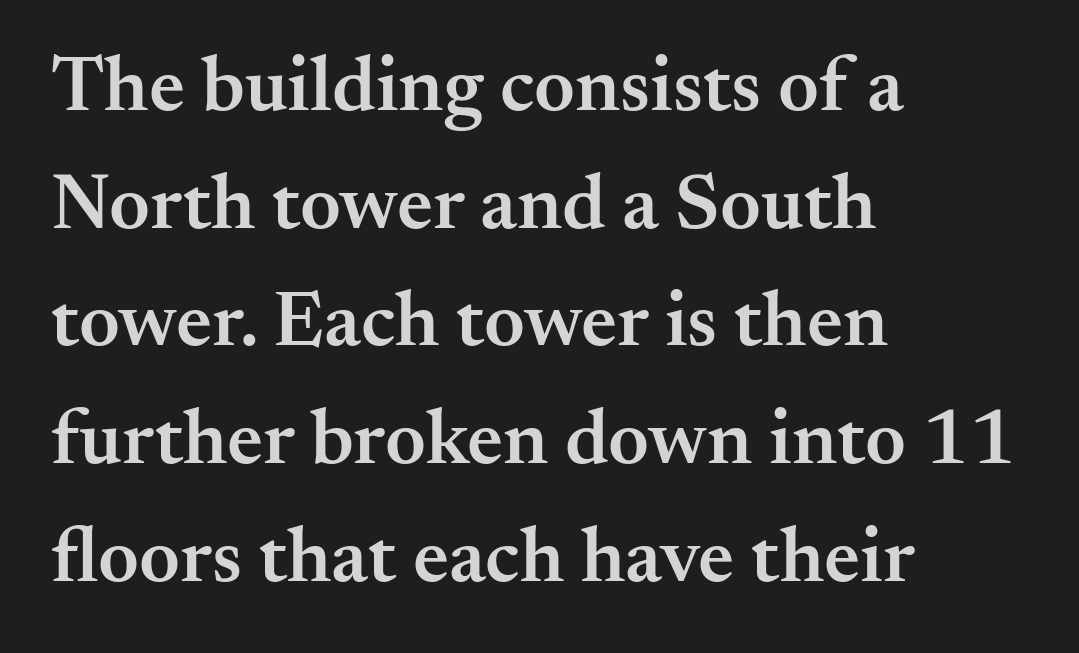
The horizontal fit of the characters is conventional and even. A somewhat darkened texture: the type is semibold rather than bold. Visually the block forms a straight wall on the left and a jagged coastline on the right. The rendering shows small feet on the letterforms — a serif design.
